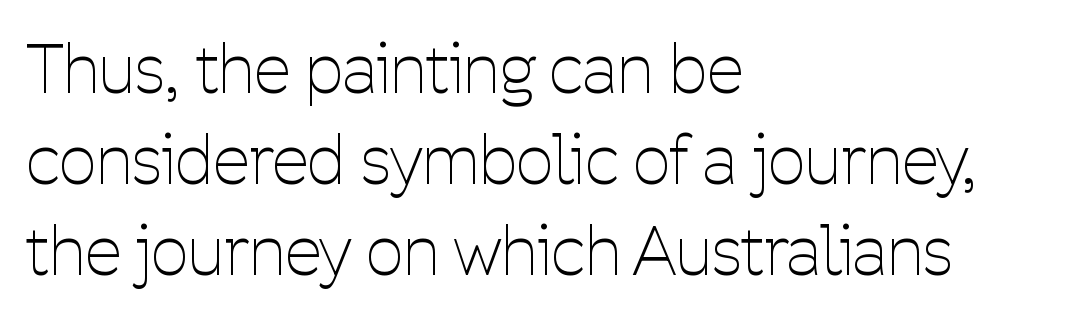
The image shows 66 px thin, condensed sans-serif type, upright; set left-aligned, normal line spacing (1.38x), normal letter spacing, not underlined; low stroke contrast and a medium x-height.
